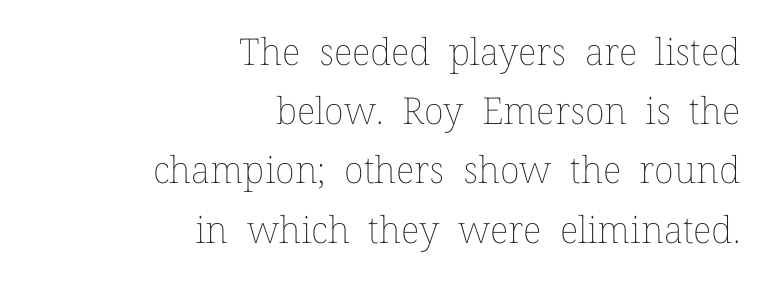
Is there any slant? The stems are plumb. Summary of weight: not heavy and not bold. Underlining? Definitely not there. The vertical gap from one line to the next is medium.
